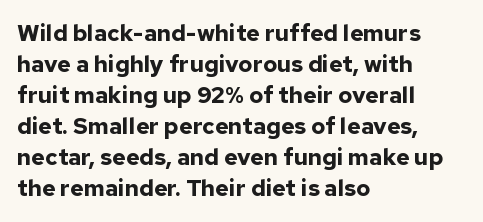
The image shows 23 px bold type, upright; set left-aligned, normal line spacing (1.35x), normal letter spacing, not underlined.
